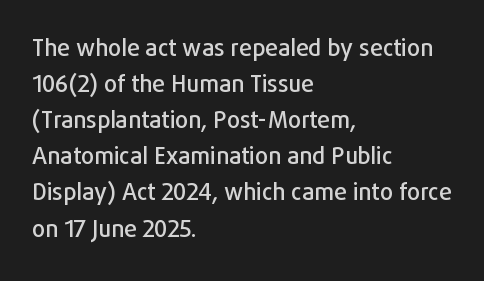
Regular leading. Check under the words: just untouched page. The type is set solid horizontally, with unmodified tracking. The paragraph has a hard left edge and a soft right edge.
